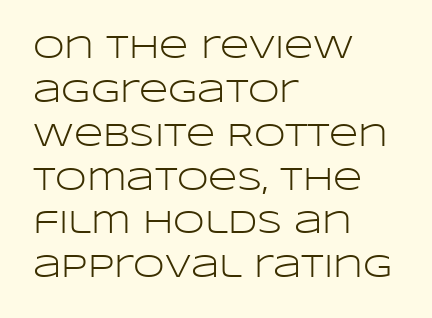
The image shows 32 px light, wide sans-serif type, upright; set left-aligned, normal line spacing (1.37x), normal letter spacing, not underlined; low stroke contrast and a large x-height.
